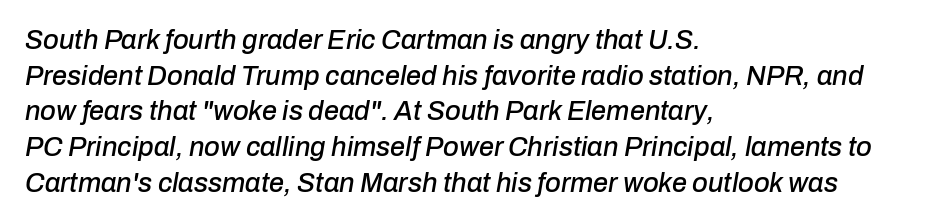
The image shows 27 px text type, italic (leaning right); set left-aligned, normal line spacing (1.32x), normal letter spacing, not underlined.
